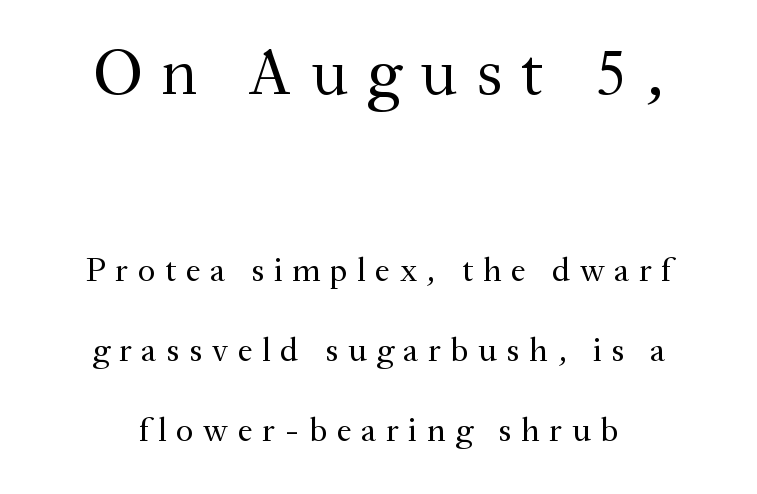
Q: Is the text bold? A: No.
Q: Is the text italic (slanted)? A: No, it is upright.
Q: Is the typeface a serif or a sans-serif typeface? A: Serif.
Q: Is the text underlined? A: No.
Q: Is the spacing between letters normal or unusually wide? A: Unusually wide.
Q: Is the spacing between lines tight, normal or loose? A: Loose.
Q: Which block of text is set in a larger size, the first (top) or the second (bottom)? A: The first (top) one.
Q: Width (condensed, normal, or wide)? A: Normal.
Q: Stroke contrast? A: Medium.
Q: x-height? A: Small.
Q: Monospaced? A: No.
